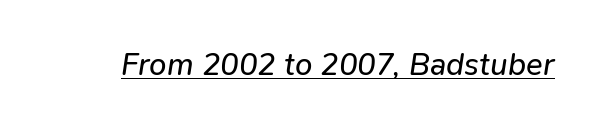
Compared with ordinary roman type, these characters are visibly tilted. Is this a heavy cut? Hardly; it is regular or lighter. The sample's only ornament is a line tracing under the words. How are the letters spaced? Ordinarily, with no added tracking. Think of a printed novel: that variable character pitch is what you see here.
